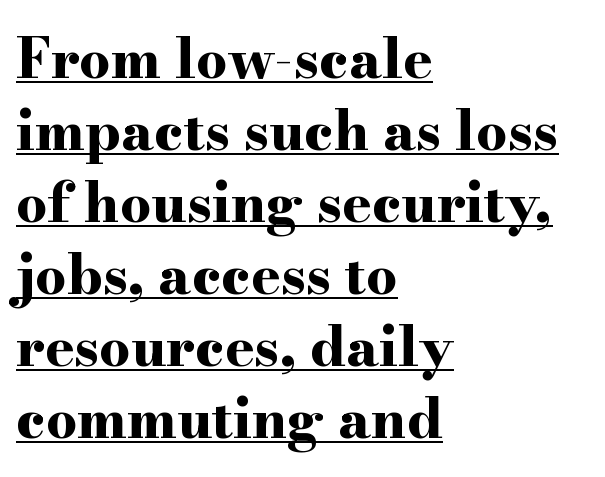
Q: Is the text bold? A: Yes.
Q: Is the text italic (slanted)? A: No, it is upright.
Q: Is the typeface a serif or a sans-serif typeface? A: Serif.
Q: Is the text underlined? A: Yes.
Q: How is the paragraph aligned? A: Left-aligned.
Q: Is the spacing between letters normal or unusually wide? A: Normal.
Q: Is the spacing between lines tight, normal or loose? A: Normal.
Q: Width (condensed, normal, or wide)? A: Wide.
Q: Stroke contrast? A: High.
Q: x-height? A: Small.
Q: Monospaced? A: No.
